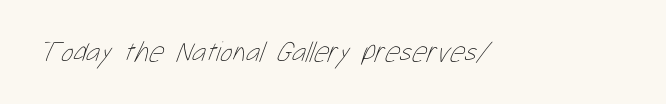
{"bold": "no", "weight": "thin", "width": "condensed", "stroke_contrast": "low", "x_height": "medium", "monospaced": "no", "underline": "no", "letter_spacing": "normal", "letter_spacing_em": 0.0, "glyph_px": 29}
